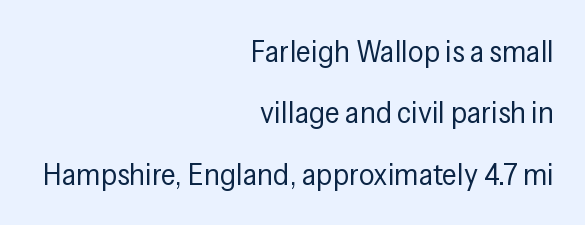
Q: Is the text bold? A: No.
Q: Is the text italic (slanted)? A: No, it is upright.
Q: Is the typeface a serif or a sans-serif typeface? A: Sans-serif.
Q: Is the text underlined? A: No.
Q: How is the paragraph aligned? A: Right-aligned.
Q: Is the spacing between letters normal or unusually wide? A: Normal.
Q: Is the spacing between lines tight, normal or loose? A: Loose.
Q: Width (condensed, normal, or wide)? A: Condensed.
Q: Stroke contrast? A: Low.
Q: x-height? A: Medium.
Q: Monospaced? A: No.
